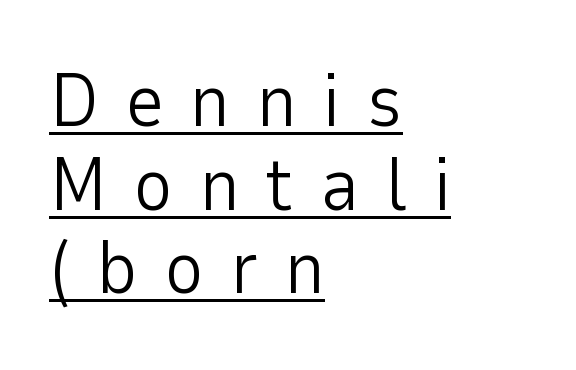
Q: Is the text bold? A: No.
Q: Is the text italic (slanted)? A: No, it is upright.
Q: Is the typeface a serif or a sans-serif typeface? A: Sans-serif.
Q: Is the text underlined? A: Yes.
Q: How is the paragraph aligned? A: Left-aligned.
Q: Is the spacing between letters normal or unusually wide? A: Unusually wide.
Q: Is the spacing between lines tight, normal or loose? A: Tight.
Q: Width (condensed, normal, or wide)? A: Normal.
Q: Stroke contrast? A: Low.
Q: x-height? A: Medium.
Q: Monospaced? A: No.
